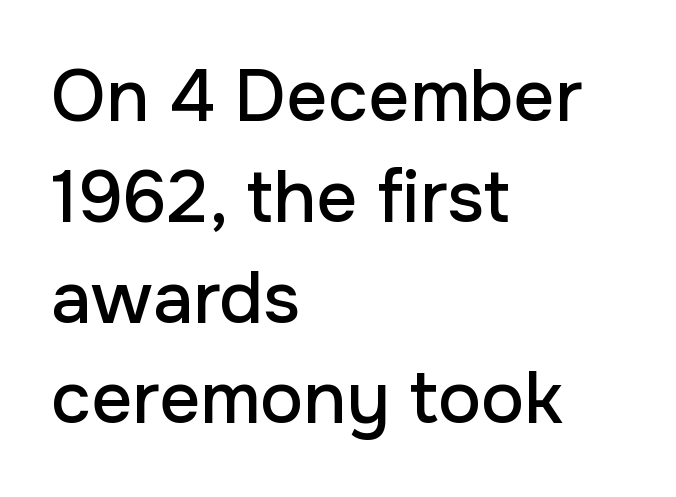
Q: Is the text italic (slanted)? A: No, it is upright.
Q: Is the typeface a serif or a sans-serif typeface? A: Sans-serif.
Q: Is the text underlined? A: No.
Q: How is the paragraph aligned? A: Left-aligned.
Q: Is the spacing between letters normal or unusually wide? A: Normal.
Q: Is the spacing between lines tight, normal or loose? A: Normal.
Q: Width (condensed, normal, or wide)? A: Normal.
Q: Stroke contrast? A: Low.
Q: x-height? A: Medium.
Q: Monospaced? A: No.
